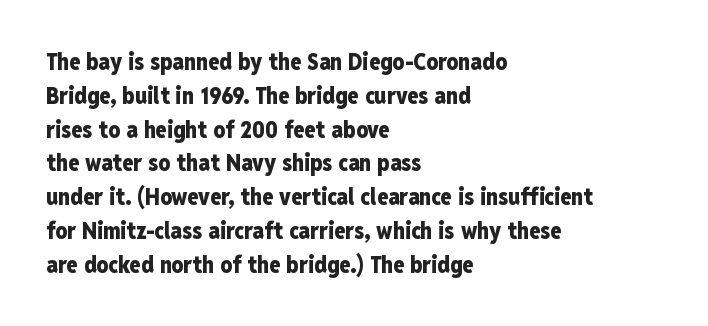
{"italic": "no", "bold": "yes", "underline": "no", "align": "left", "line_spacing": "normal", "line_spacing_ratio": 1.47, "letter_spacing": "normal", "letter_spacing_em": 0.0, "glyph_px": 23}
